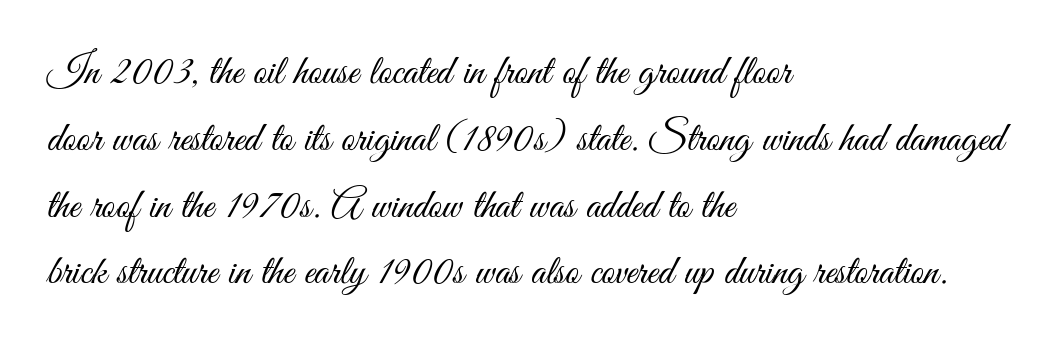
Q: Is the text bold? A: No.
Q: Is the text italic (slanted)? A: Yes.
Q: Is the typeface a serif or a sans-serif typeface? A: Sans-serif.
Q: Is the text underlined? A: No.
Q: How is the paragraph aligned? A: Left-aligned.
Q: Is the spacing between letters normal or unusually wide? A: Normal.
Q: Is the spacing between lines tight, normal or loose? A: Normal.
Q: Width (condensed, normal, or wide)? A: Condensed.
Q: Stroke contrast? A: Medium.
Q: x-height? A: Small.
Q: Monospaced? A: No.
